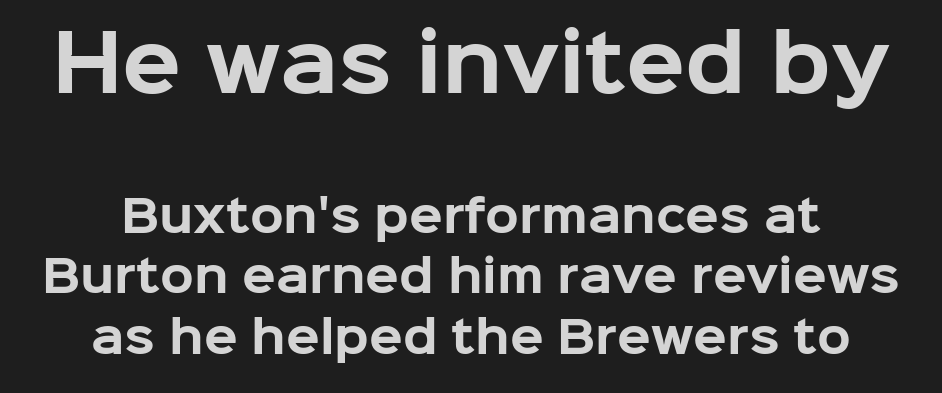
The image shows 77 px bold sans-serif type, upright; set normal line spacing (1.37x), normal letter spacing, not underlined; the first (top) block is 1.75x larger; low stroke contrast and a medium x-height.
